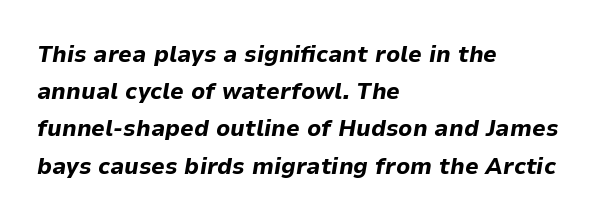
The rendering keeps characters at their native spacing. Baseline-to-baseline distance is the conventional proportion of letter height. Students, this is bold: see how much ink each stroke carries. The lines in this sample share a left origin and differ only in where they stop. The font's italic variant was chosen for this text.
